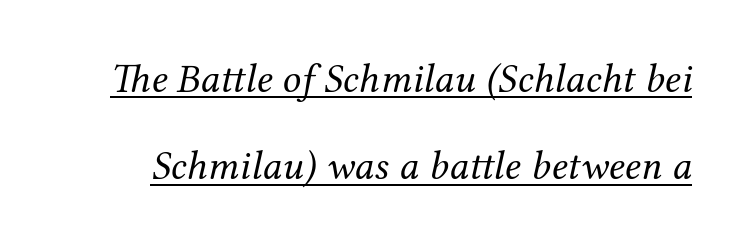
Successive baselines arrive slowly, with a big drop between each. Students, note that the glyphs here touch the page at normal intervals. Caption: lettering with a line underneath. To sum up the face: it has serifs. Looking at the ascenders, they clearly lean.
